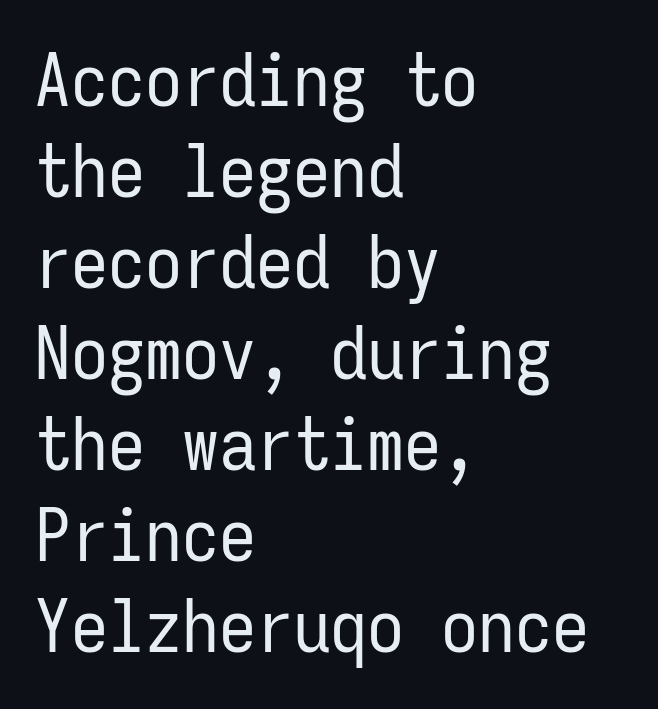
The image shows 74 px regular-weight, condensed sans-serif type, upright, monospaced; set left-aligned, line spacing 1.23x, normal letter spacing, not underlined; low stroke contrast and a medium x-height.
